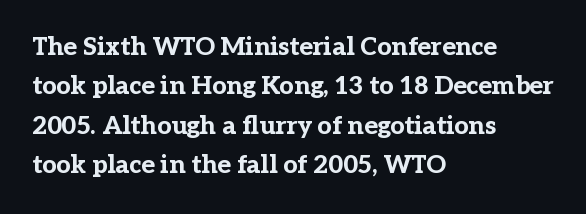
Evenly set lines give the paragraph a standard silhouette. Glance below the letters and you will spot only blank space. Typeset ragged right — the left edge is the straight one. This sample uses plain, unmodified letter spacing. Style check: upright. I'd describe the lettering as bold — thick and assertive.
